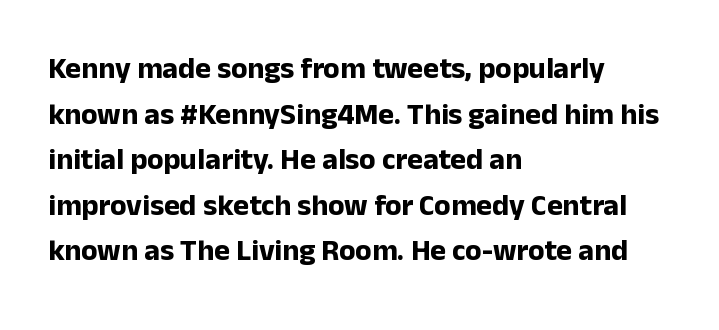
Each word holds together tightly as a unit, with standard inter-letter gaps. If you measured baseline to baseline, you'd find a middling distance. Visually the block forms a straight wall on the left and a jagged coastline on the right. Caption: bold face, heavy strokes. Do the characters align in a grid? No, the font is proportional.
